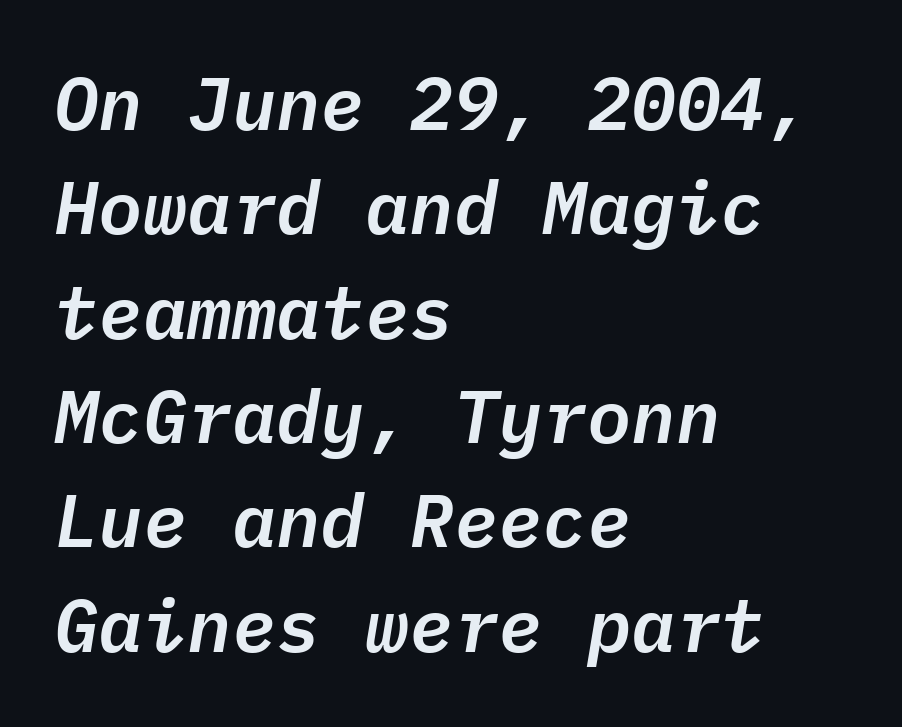
Descenders hang freely into open space. Interline gaps are of average width in this sample. Layout note: lines flush left. Style check: oblique. This sample has the even, mechanical cadence of fixed-width lettering.
